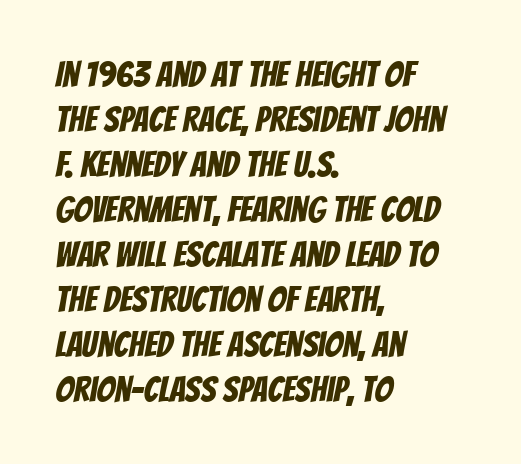
The image shows 36 px condensed sans-serif type; set left-aligned, normal line spacing (1.25x), normal letter spacing, not underlined; low stroke contrast and a large x-height.
